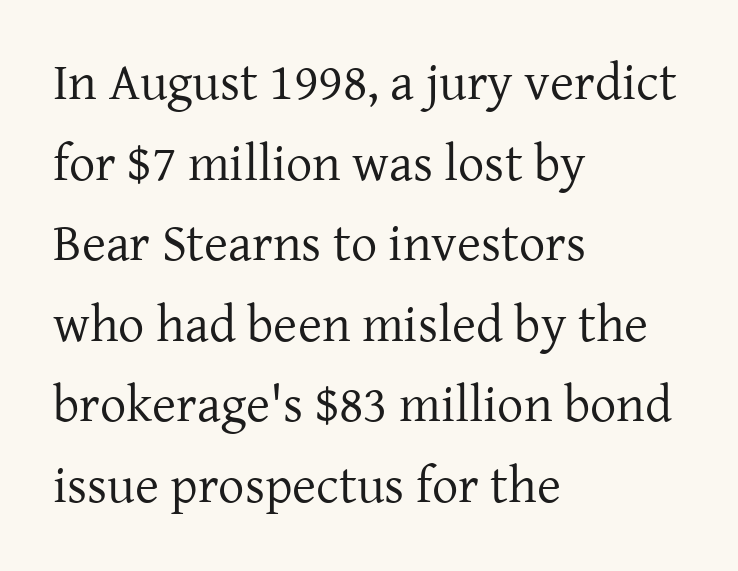
A typesetter would call this leading conventional body-copy spacing. Look at the tracking — it's just the regular setting, nothing added. This rendering employs a face with finishing strokes, i.e., a serif. Underline: absent.
